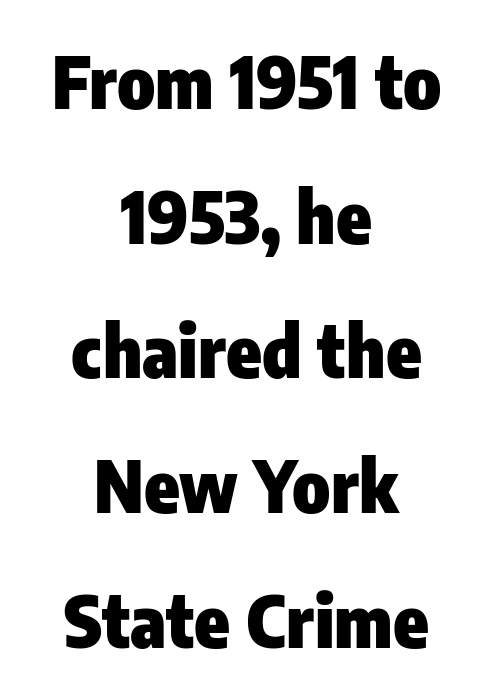
The passage shown is typeset with a sans-serif family. Think of a printed novel: that variable character pitch is what you see here. Typeset on center — no edge is straight. It's the straight-up-and-down kind of type. Tracking value appears to be zero — textbook default spacing. Students, this is bold: see how much ink each stroke carries.
